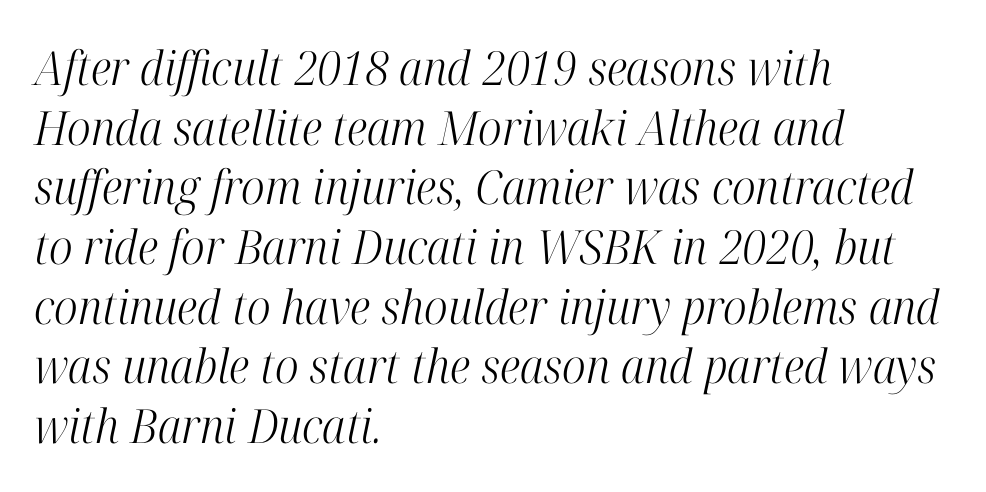
Q: Is the text bold? A: No.
Q: Is the text italic (slanted)? A: Yes, it leans right by about 12 degrees.
Q: Is the typeface a serif or a sans-serif typeface? A: Serif.
Q: Is the text underlined? A: No.
Q: How is the paragraph aligned? A: Left-aligned.
Q: Is the spacing between letters normal or unusually wide? A: Normal.
Q: Is the spacing between lines tight, normal or loose? A: Normal.
Q: Width (condensed, normal, or wide)? A: Condensed.
Q: Stroke contrast? A: High.
Q: x-height? A: Medium.
Q: Monospaced? A: No.
